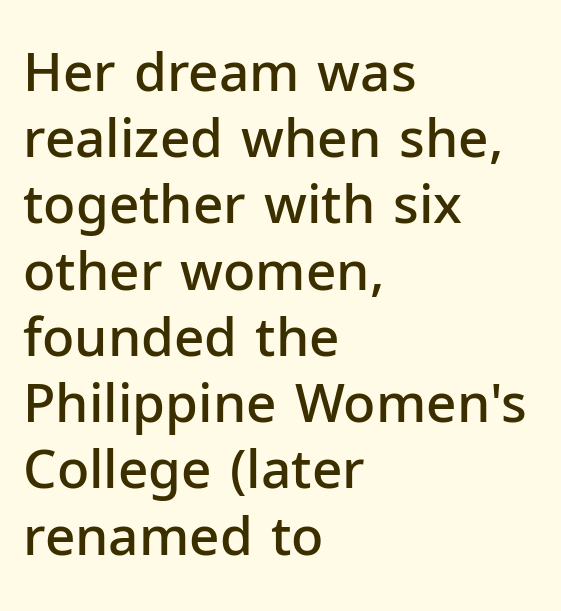
Examine the stroke ends and you'll find no serifs. The paragraph has a hard left edge and a soft right edge. Each row of text sits above clean, open space. The passage shown is typed in a proportional face where columns would drift.
